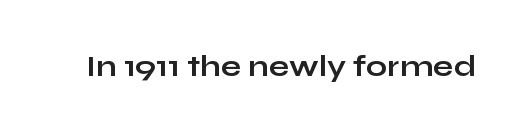
The image shows 30 px bold, wide sans-serif type, upright; set normal letter spacing, not underlined; low stroke contrast and a medium x-height.
